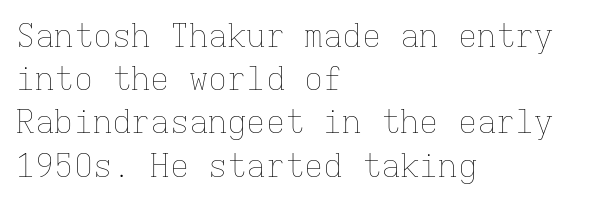
{"italic": "no", "bold": "no", "weight": "thin", "width": "normal", "stroke_contrast": "low", "x_height": "medium", "monospaced": "yes", "underline": "no", "align": "left", "line_spacing": "normal", "line_spacing_ratio": 1.35, "letter_spacing": "normal", "letter_spacing_em": 0.0, "glyph_px": 32}
